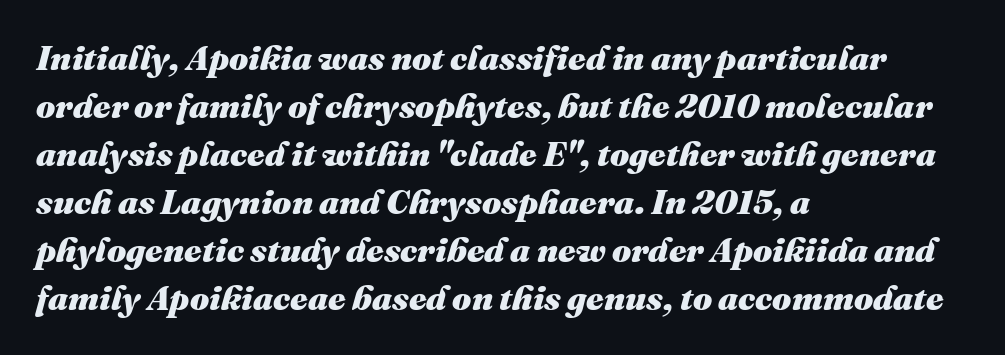
Plenty of ink on the page — the face is bold. Which margin do the lines hug? The left one — the right edge is uneven. Whoever set this chose a conventional vertical rhythm. Characters are canted at an angle relative to the baseline's perpendicular. Proportional: the letters do not fall into vertical columns.
